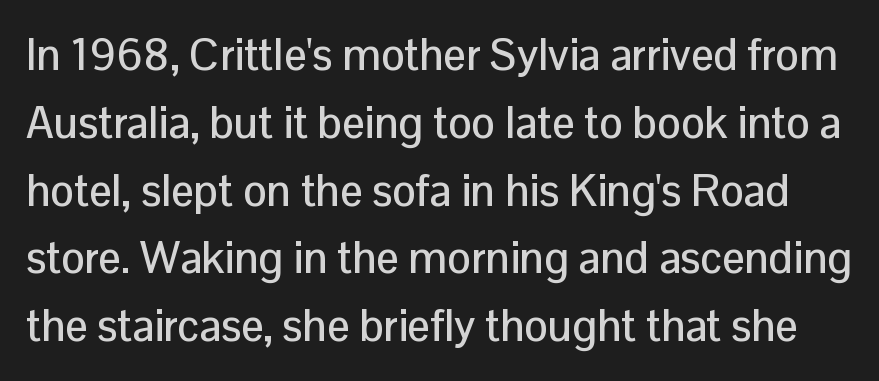
Nothing sits at the stroke ends, so this counts as sans-serif. In terms of posture, this sample is upright. The rendering keeps characters at their native spacing. What's the leading like? Ordinary, nothing unusual.
